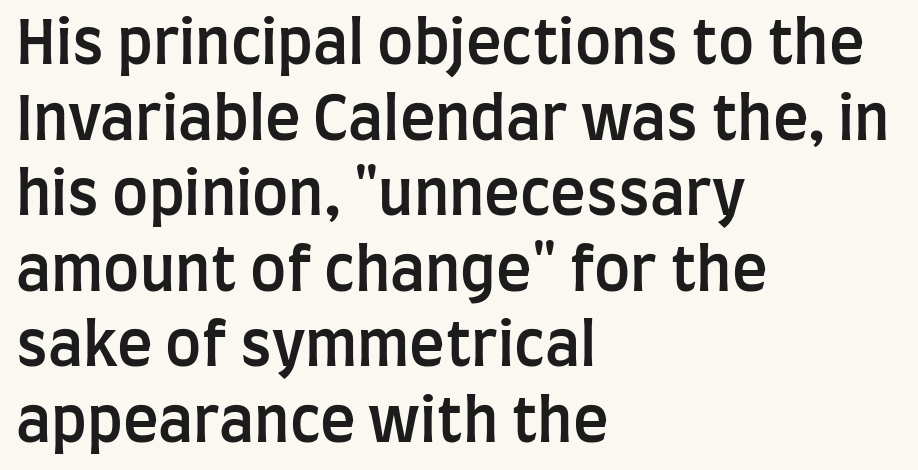
Casual observation: everything's shoved over to the left. Varying glyph widths throughout — classic text-font behaviour. The area under the type is left untouched. Is there any slant? The stems are plumb. The letters sit at their default tracking, neither squeezed nor spread. Weight: semibold (demi).
